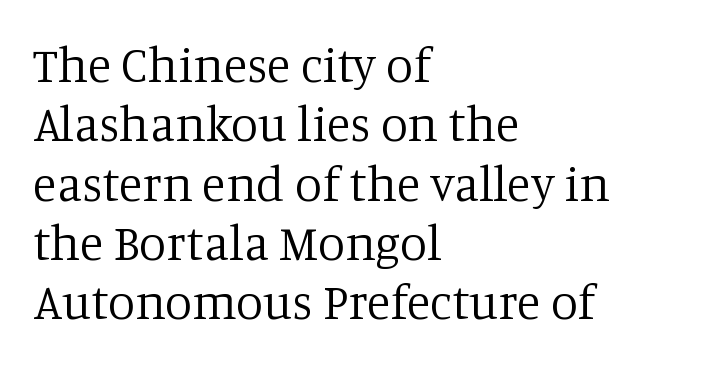
Q: Is the text bold? A: No.
Q: Is the text italic (slanted)? A: No, it is upright.
Q: Is the typeface a serif or a sans-serif typeface? A: Serif.
Q: Is the text underlined? A: No.
Q: How is the paragraph aligned? A: Left-aligned.
Q: Is the spacing between letters normal or unusually wide? A: Normal.
Q: Width (condensed, normal, or wide)? A: Normal.
Q: Stroke contrast? A: Low.
Q: x-height? A: Large.
Q: Monospaced? A: No.
